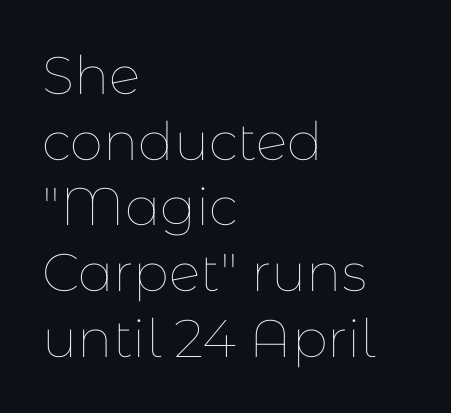
The face used here is rendered with its standard letterfit. The space beneath each line is pristine and unruled. In CSS terms this would be text-align: left. Nothing heavy about these letters — not bold at all. Spacing verdict: proportional, widths tailored to each character. The axis of the letterforms is exactly vertical.
